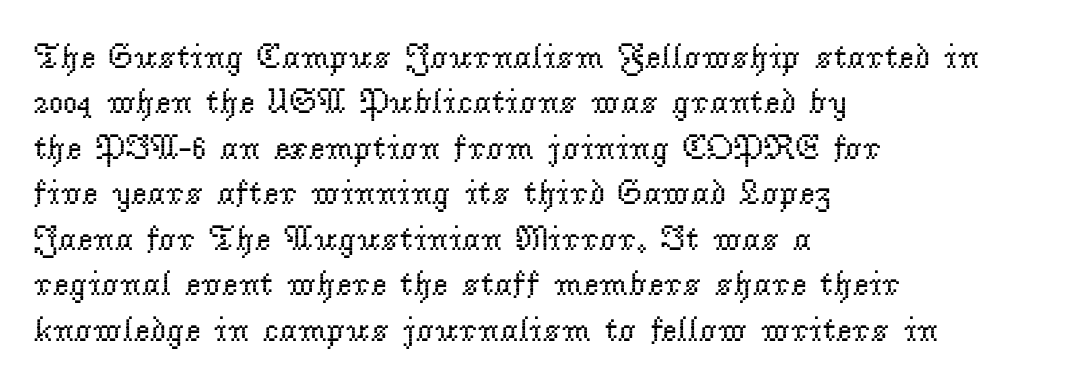
{"serif": "yes", "italic": "no", "bold": "no", "weight": "regular", "width": "normal", "stroke_contrast": "low", "x_height": "small", "monospaced": "no", "underline": "no", "align": "left", "line_spacing": "normal", "line_spacing_ratio": 1.3, "letter_spacing": "normal", "letter_spacing_em": 0.0, "glyph_px": 35}
